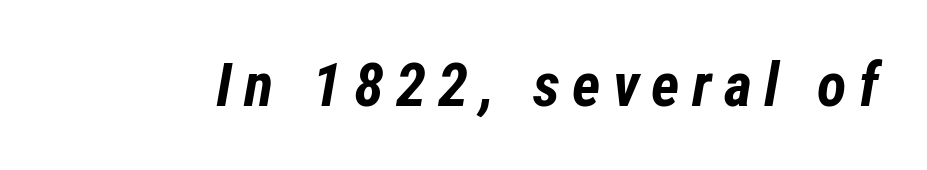
The image shows 61 px bold, condensed type, italic (leaning right); set unusually wide letter spacing (+0.2 em), not underlined; low stroke contrast and a medium x-height.
